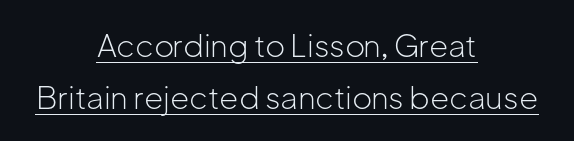
Q: Is the text bold? A: No.
Q: Is the text italic (slanted)? A: No, it is upright.
Q: Is the typeface a serif or a sans-serif typeface? A: Sans-serif.
Q: Is the text underlined? A: Yes.
Q: How is the paragraph aligned? A: Centered.
Q: Is the spacing between letters normal or unusually wide? A: Normal.
Q: Is the spacing between lines tight, normal or loose? A: Normal.
Q: Width (condensed, normal, or wide)? A: Normal.
Q: Stroke contrast? A: Low.
Q: x-height? A: Medium.
Q: Monospaced? A: No.
